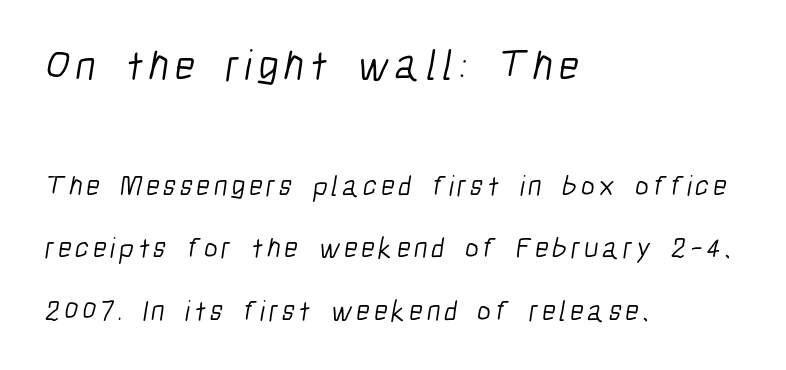
The image shows 43 px light, condensed sans-serif type; set left-aligned, loose line spacing (2.15x), not underlined; the first (top) block is 1.48x larger; low stroke contrast and a medium x-height.
